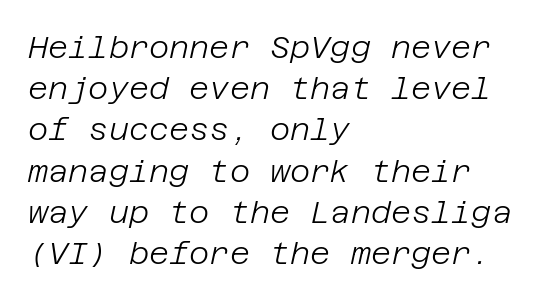
{"italic": "yes", "lean": "right", "slant_degrees": 12, "bold": "no", "weight": "light", "width": "normal", "stroke_contrast": "low", "x_height": "large", "underline": "no", "align": "left", "line_spacing": "normal", "line_spacing_ratio": 1.33, "letter_spacing": "normal", "letter_spacing_em": 0.0, "glyph_px": 31}
